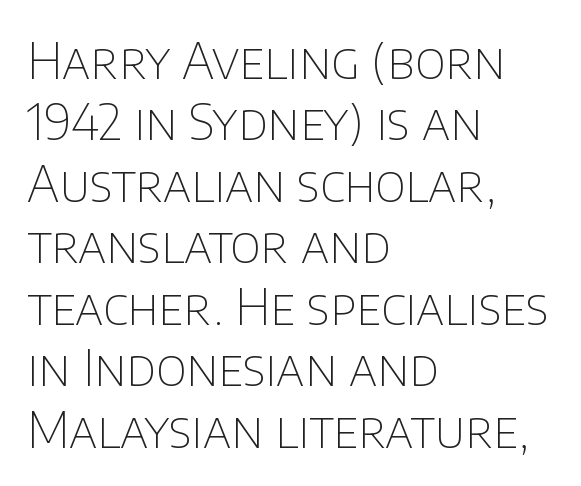
The image shows 50 px thin sans-serif type, upright; set left-aligned, line spacing 1.23x, normal letter spacing, not underlined; low stroke contrast and a large x-height.
